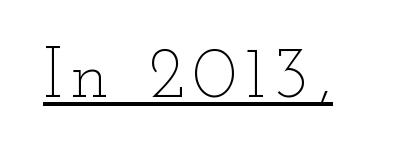
The image shows 72 px thin, wide type, upright; set underlined; low stroke contrast and a small x-height.
